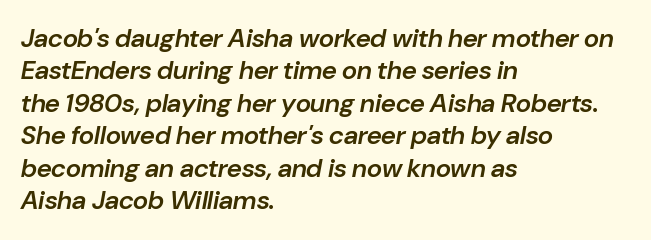
A typesetter would call this leading conventional body-copy spacing. Check under the words: just untouched page. A typesetter would mark this as italic. Inter-character spacing is left at the font's built-in metrics. Line beginnings align vertically; line endings do not. A somewhat darkened texture: the type is semibold rather than bold.
